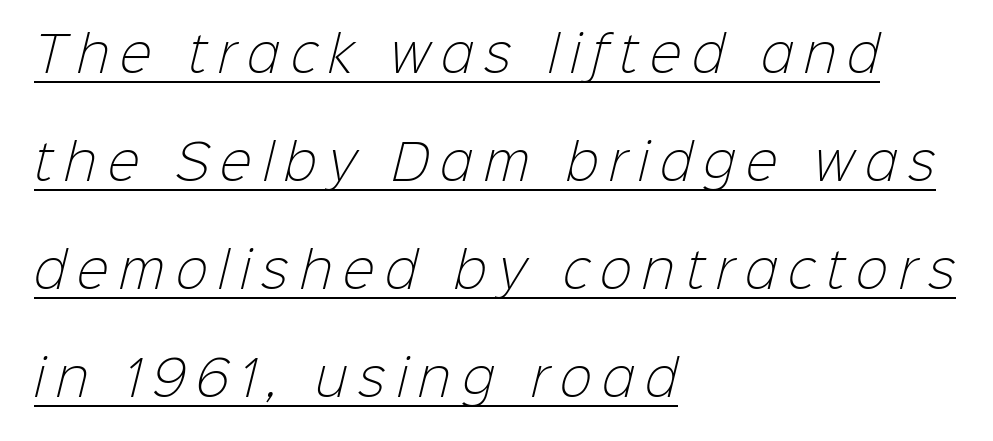
Stroke mass is kept to a normal reading level or below. This sample uses a sans-serif face. Line beginnings align vertically; line endings do not. Students, observe: this is what heavily led, spacious text looks like. Honestly, the underline is the first thing you notice here.
